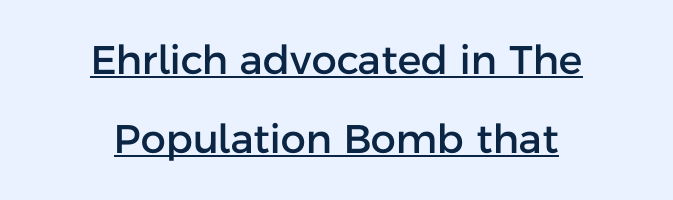
Where is the straight margin? There isn't one; the lines are centered. Whoever set this chose breathing room over compactness in the vertical rhythm. What stands out about the letter spacing? Nothing — it is the standard amount. The lettering holds an erect, upright posture throughout. What kind of face is this? One without serifs — a sans. Underlined type.
